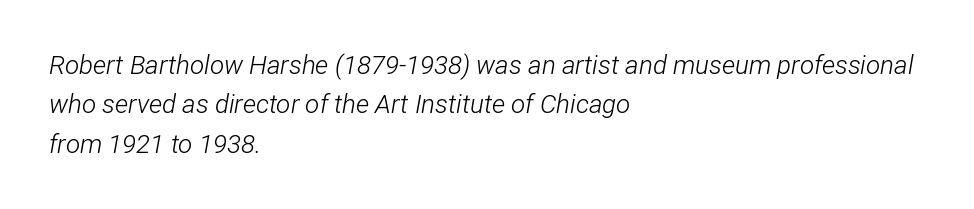
Q: Is the text bold? A: No.
Q: Is the text italic (slanted)? A: Yes, it leans right by about 12 degrees.
Q: Is the text underlined? A: No.
Q: How is the paragraph aligned? A: Left-aligned.
Q: Is the spacing between letters normal or unusually wide? A: Normal.
Q: Is the spacing between lines tight, normal or loose? A: Normal.
